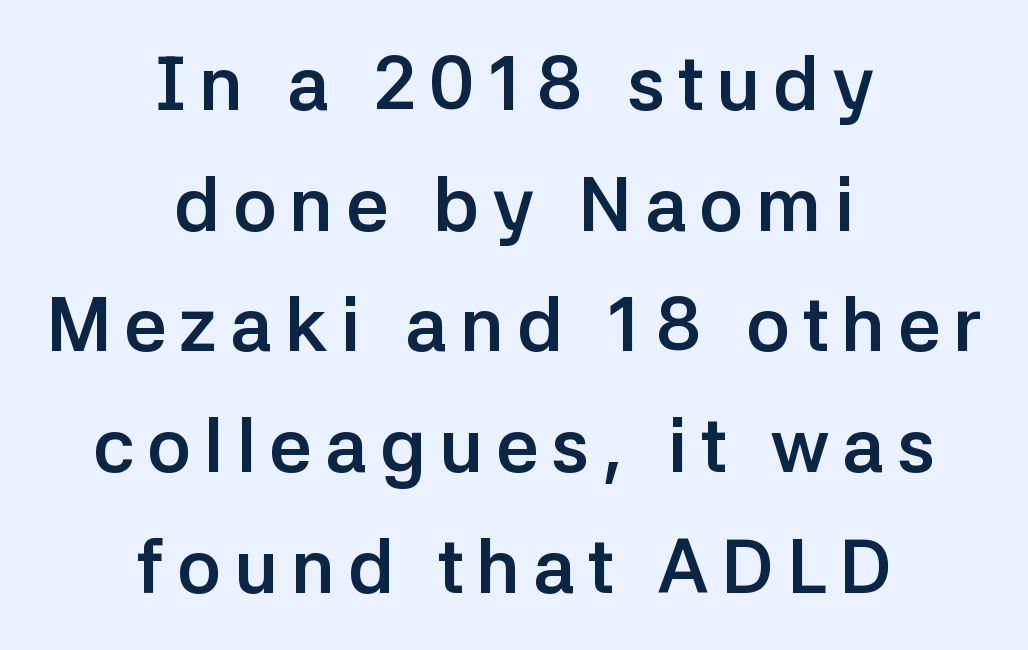
Q: Is the text bold? A: Yes.
Q: Is the text italic (slanted)? A: No, it is upright.
Q: Is the typeface a serif or a sans-serif typeface? A: Sans-serif.
Q: Is the text underlined? A: No.
Q: How is the paragraph aligned? A: Centered.
Q: Is the spacing between lines tight, normal or loose? A: Normal.
Q: Width (condensed, normal, or wide)? A: Normal.
Q: Stroke contrast? A: Low.
Q: x-height? A: Medium.
Q: Monospaced? A: No.
